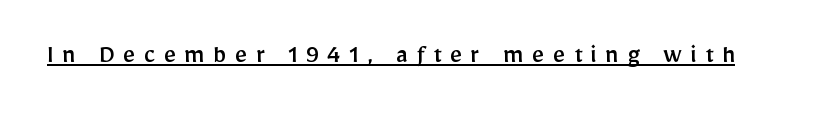
{"italic": "no", "underline": "yes", "letter_spacing": "wide", "letter_spacing_em": 0.31, "glyph_px": 27}
